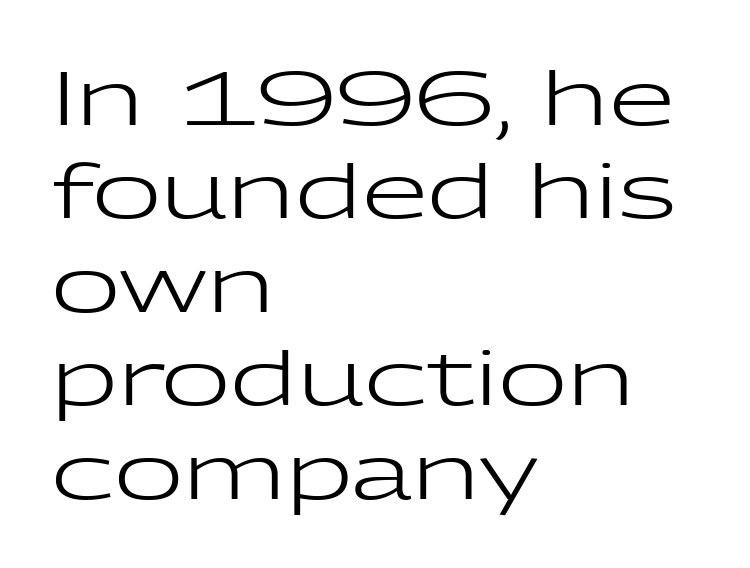
The image shows 76 px regular-weight, wide sans-serif type, upright; set left-aligned, line spacing 1.23x, normal letter spacing, not underlined; low stroke contrast and a medium x-height.
